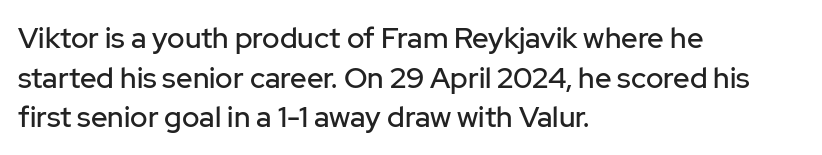
Rule under the text: the space is simply empty. Layout note: lines flush left. These lines were composed using upright roman letters. Do the characters align in a grid? No, the font is proportional. Note: no serifs on the glyphs.
